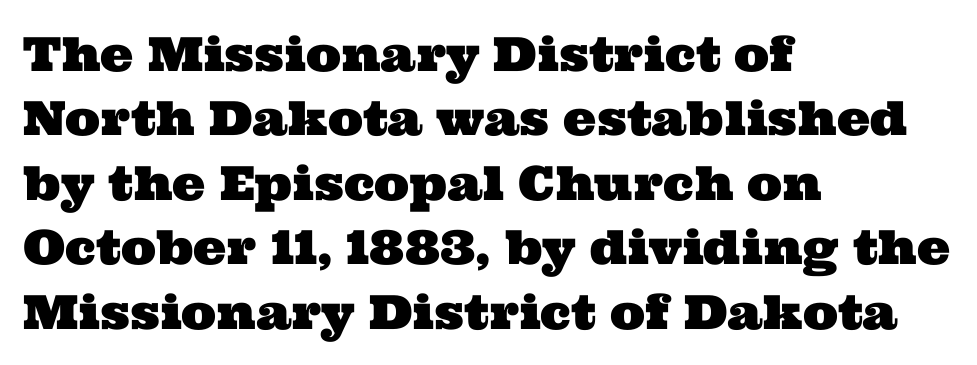
The image shows 47 px wide serif type; set left-aligned, normal line spacing (1.37x), normal letter spacing, not underlined; medium stroke contrast and a medium x-height.
